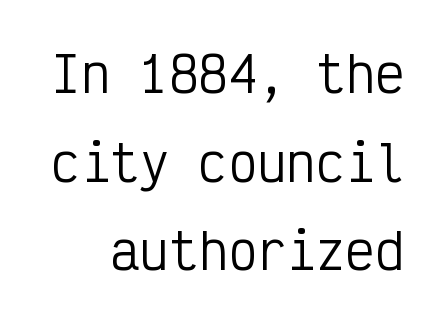
Heaviness? Minimal to ordinary, like unemphasized prose. Look at the tracking — it's just the regular setting, nothing added. Spacing verdict: monospaced, one width for all characters. Honestly, there is no underline to notice here at all. You can tell it's not italic because the verticals are truly vertical.
